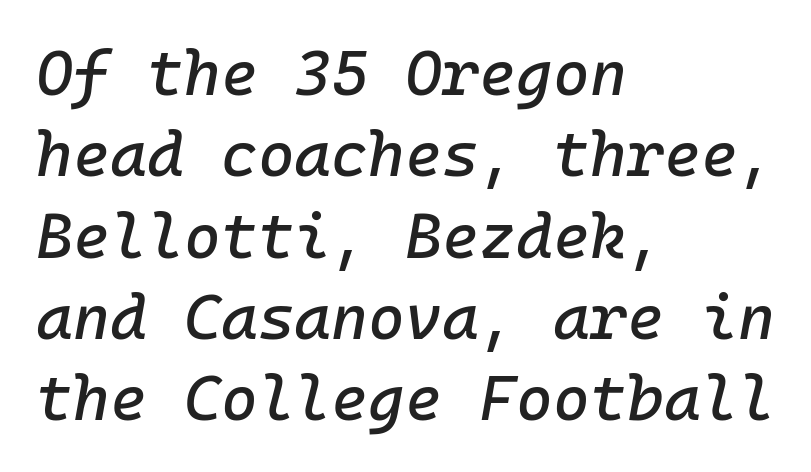
There is no visible air inserted between adjacent glyphs. Normally led — the rows are evenly, conventionally spaced. The face used here has a pronounced slope to its letters. Typeset ragged right — the left edge is the straight one. The space beneath each line is pristine and unruled.
